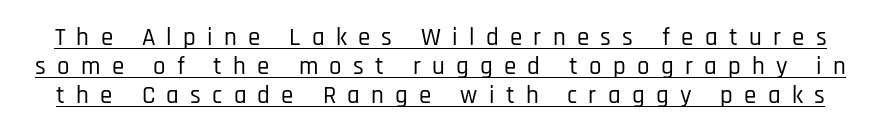
The image shows 25 px text type, upright; set line spacing 1.16x, unusually wide letter spacing (+0.45 em), underlined.
